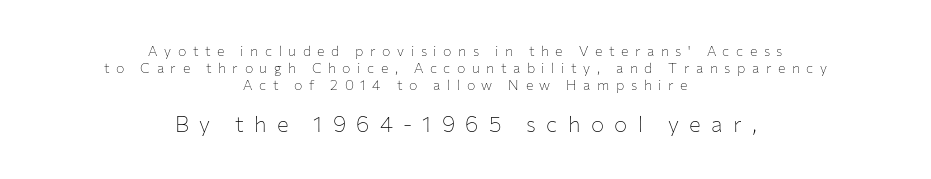
No italicization has been applied; the sample stays upright. Unmarked baselines from the first word to the last. The whitespace from short lines is split evenly between both sides. The passage shown begins with its smaller block and ends with its larger one.
